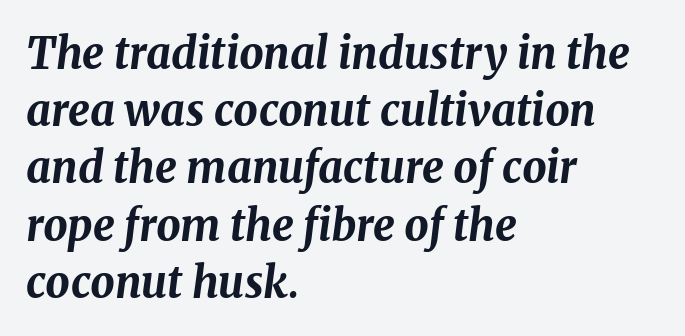
Q: Is the text bold? A: Yes.
Q: Is the text italic (slanted)? A: Yes, it leans right by about 8 degrees.
Q: Is the text underlined? A: No.
Q: How is the paragraph aligned? A: Left-aligned.
Q: Is the spacing between letters normal or unusually wide? A: Normal.
Q: Is the spacing between lines tight, normal or loose? A: Normal.
Q: Width (condensed, normal, or wide)? A: Normal.
Q: Stroke contrast? A: Medium.
Q: x-height? A: Medium.
Q: Monospaced? A: No.
